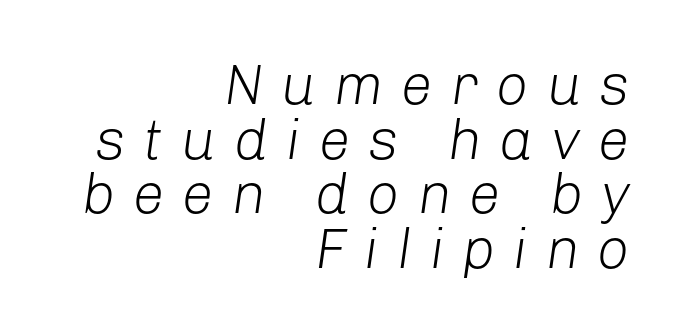
Would a proofreader flag this as italicized? Yes. A typesetter would call this heavily tracked-out type. The line-height multiplier appears low, near solid setting. Letters have the restrained weight of plain body copy at most.
